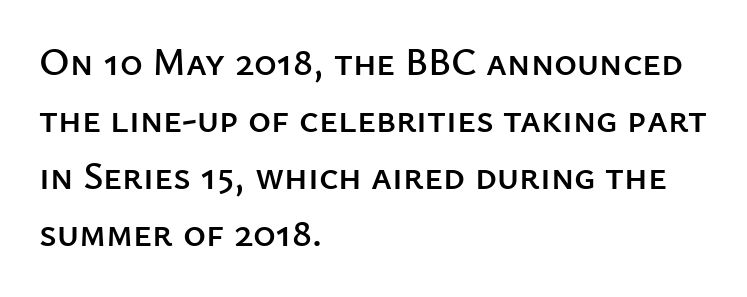
Q: Is the text italic (slanted)? A: No, it is upright.
Q: Is the typeface a serif or a sans-serif typeface? A: Sans-serif.
Q: Is the text underlined? A: No.
Q: How is the paragraph aligned? A: Left-aligned.
Q: Is the spacing between letters normal or unusually wide? A: Normal.
Q: Is the spacing between lines tight, normal or loose? A: Normal.
Q: Width (condensed, normal, or wide)? A: Normal.
Q: Stroke contrast? A: Low.
Q: x-height? A: Medium.
Q: Monospaced? A: No.
